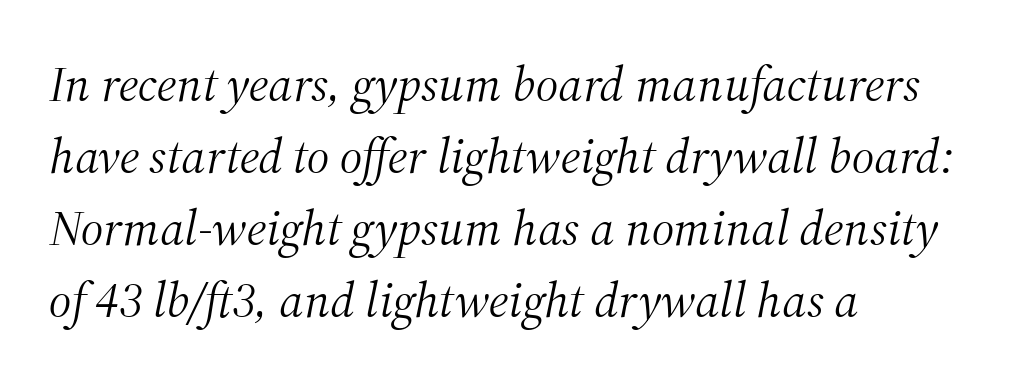
This sample uses an oblique cut, with every glyph tilted off the vertical. Leading: standard. A quiet, ordinary-to-light weight characterises the typeface. The rendering anchors every line to the left-hand side. No word sits above an underline.
